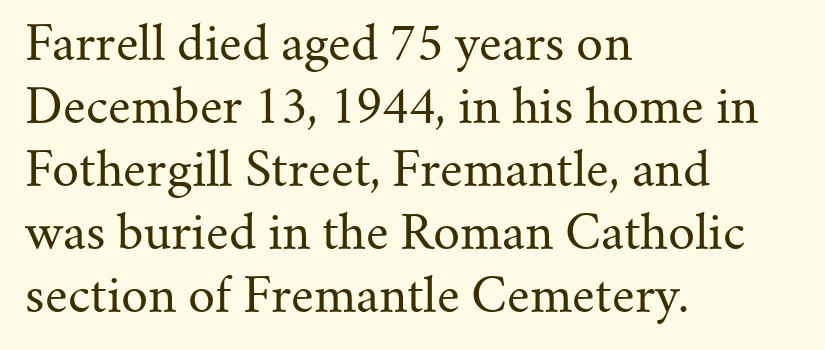
The image shows 47 px regular-weight serif type, upright; set left-aligned, normal line spacing (1.34x), normal letter spacing, not underlined; medium stroke contrast and a small x-height.
